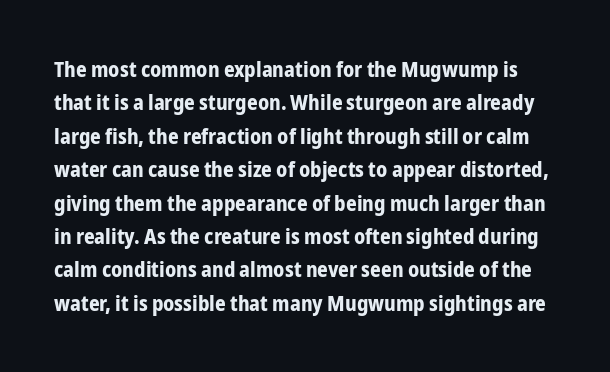
Q: Is the text bold? A: Yes.
Q: Is the text italic (slanted)? A: No, it is upright.
Q: Is the text underlined? A: No.
Q: Is the spacing between letters normal or unusually wide? A: Normal.
Q: Is the spacing between lines tight, normal or loose? A: Normal.
